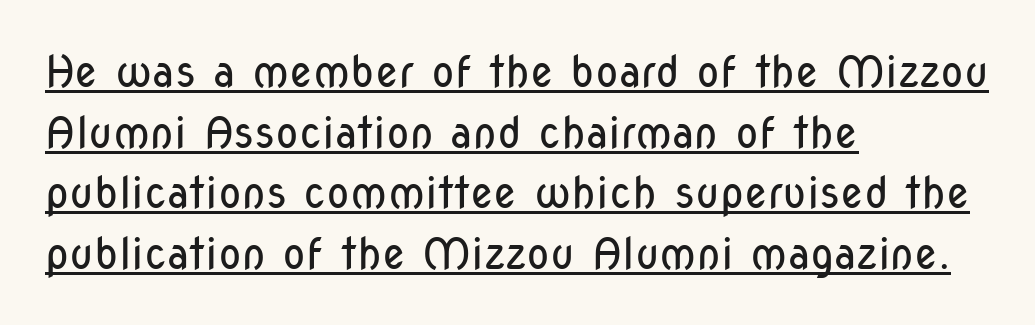
These lines are rendered in a variable-pitch font. Alignment: flush left. Do the letters lean? They stand straight. The face used here appears with an underline applied. To sum up the face: it is a sans, with no serifs.
